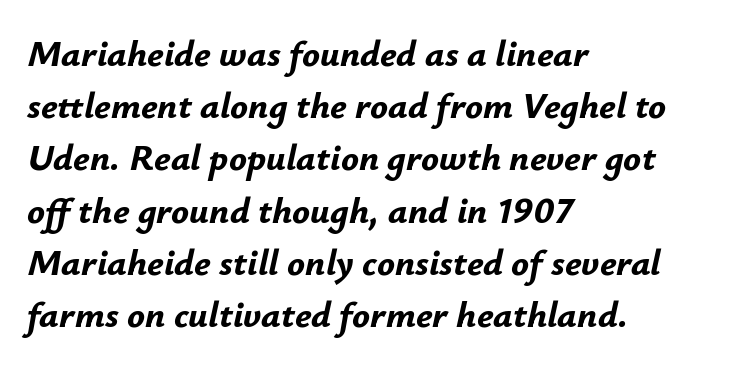
{"italic": "yes", "lean": "right", "slant_degrees": 12, "bold": "yes", "weight": "bold", "width": "normal", "stroke_contrast": "low", "x_height": "small", "monospaced": "no", "underline": "no", "align": "left", "line_spacing": "normal", "line_spacing_ratio": 1.41, "letter_spacing": "normal", "letter_spacing_em": 0.0, "glyph_px": 37}
